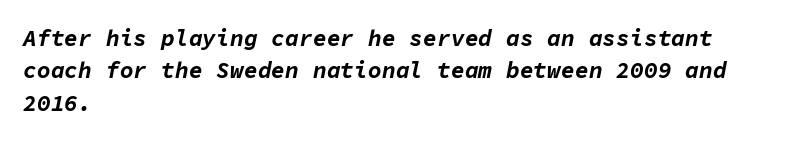
Q: Is the text bold? A: Yes.
Q: Is the text italic (slanted)? A: Yes, it leans right by about 11 degrees.
Q: Is the text underlined? A: No.
Q: How is the paragraph aligned? A: Left-aligned.
Q: Is the spacing between letters normal or unusually wide? A: Normal.
Q: Is the spacing between lines tight, normal or loose? A: Normal.
